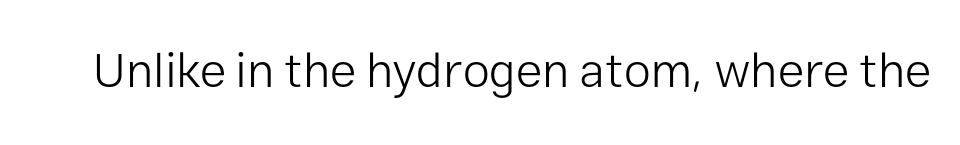
Ink coverage per letter is moderate at most. The glyphs are unaccompanied by any horizontal stroke below them. This is the regular roman posture of the typeface. Letter spacing: default.
